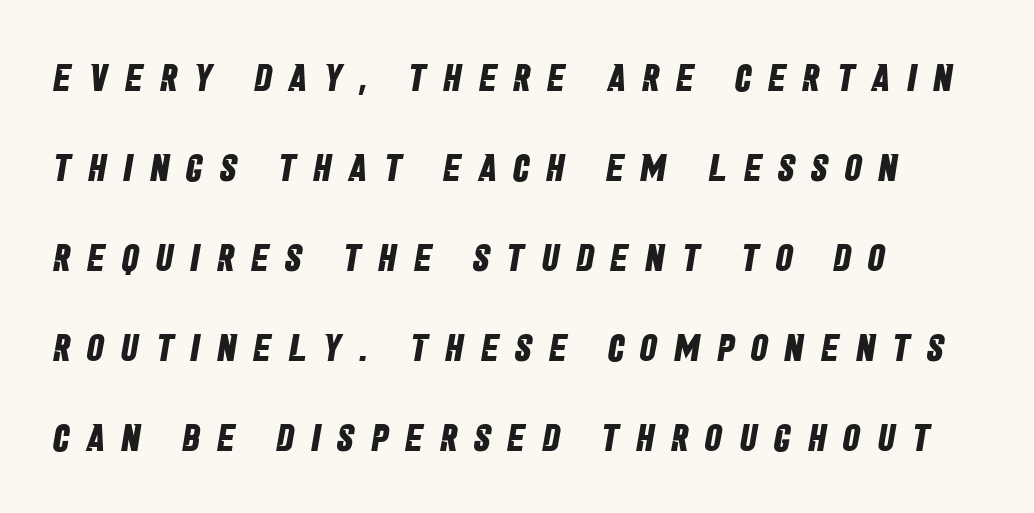
Q: Is the text bold? A: Yes.
Q: Is the typeface a serif or a sans-serif typeface? A: Sans-serif.
Q: Is the text underlined? A: No.
Q: How is the paragraph aligned? A: Left-aligned.
Q: Is the spacing between letters normal or unusually wide? A: Unusually wide.
Q: Is the spacing between lines tight, normal or loose? A: Loose.
Q: Width (condensed, normal, or wide)? A: Condensed.
Q: Stroke contrast? A: Low.
Q: x-height? A: Large.
Q: Monospaced? A: No.
